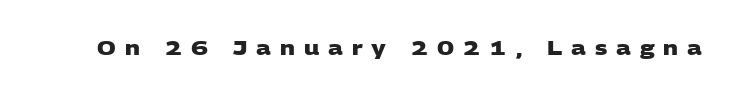
{"bold": "yes", "underline": "no", "letter_spacing": "wide", "letter_spacing_em": 0.45, "glyph_px": 20}
